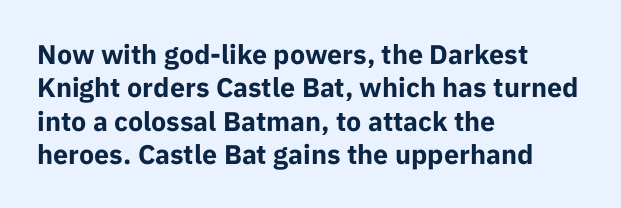
Q: Is the text bold? A: Yes.
Q: Is the text italic (slanted)? A: No, it is upright.
Q: Is the text underlined? A: No.
Q: How is the paragraph aligned? A: Left-aligned.
Q: Is the spacing between letters normal or unusually wide? A: Normal.
